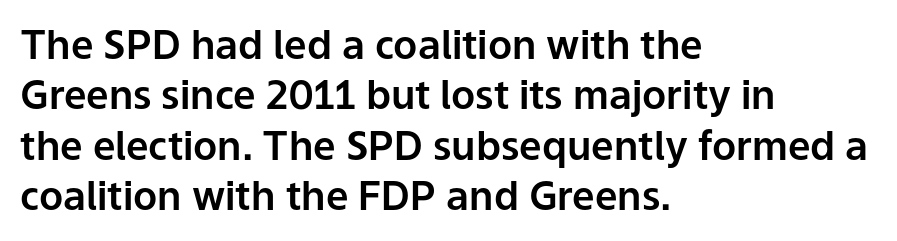
{"serif": "no", "italic": "no", "width": "normal", "stroke_contrast": "low", "x_height": "medium", "monospaced": "no", "underline": "no", "align": "left", "line_spacing": "normal", "line_spacing_ratio": 1.26, "letter_spacing": "normal", "letter_spacing_em": 0.0, "glyph_px": 40}
